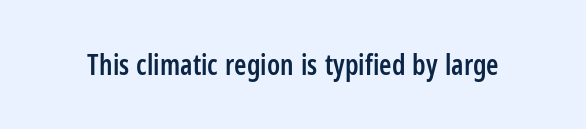
{"serif": "no", "italic": "no", "bold": "semi", "weight": "semibold", "width": "condensed", "stroke_contrast": "low", "x_height": "medium", "monospaced": "no", "underline": "no", "letter_spacing": "normal", "letter_spacing_em": 0.0, "glyph_px": 28}
